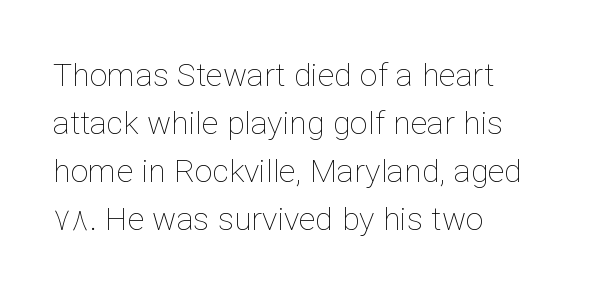
The image shows 32 px thin type, upright; set left-aligned, normal line spacing (1.5x), normal letter spacing, not underlined; low stroke contrast and a medium x-height.
